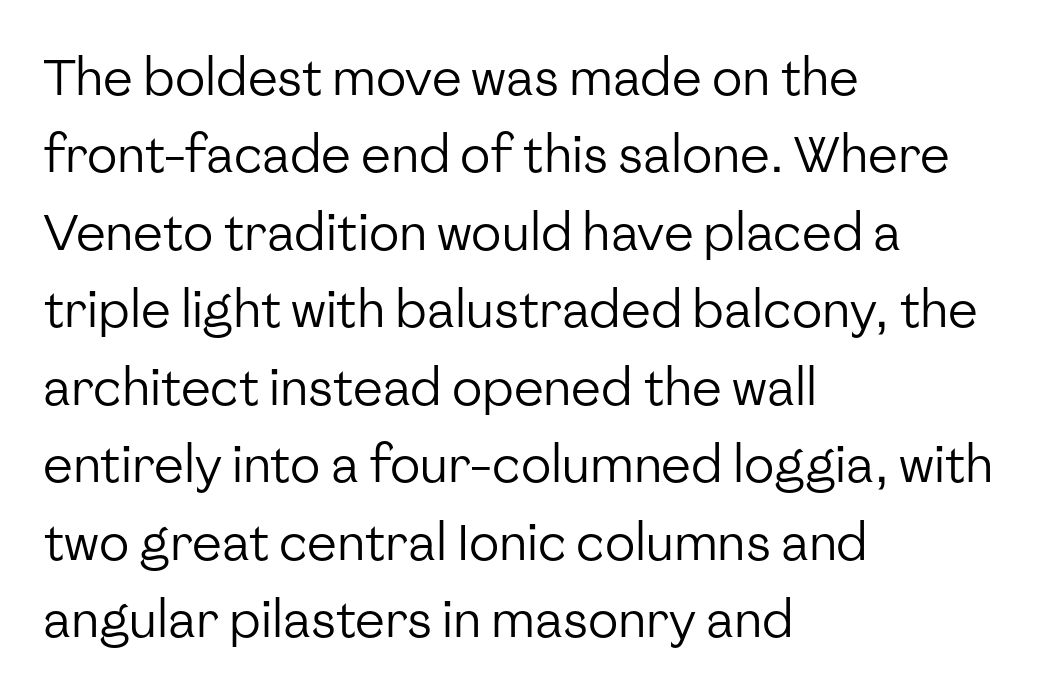
The image shows 50 px regular-weight sans-serif type, upright; set left-aligned, normal line spacing (1.55x), normal letter spacing, not underlined; low stroke contrast and a medium x-height.
